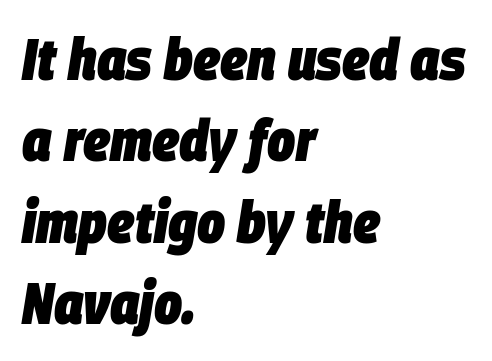
Q: Is the text bold? A: Yes.
Q: Is the text italic (slanted)? A: Yes, it leans right by about 9 degrees.
Q: Is the text underlined? A: No.
Q: How is the paragraph aligned? A: Left-aligned.
Q: Is the spacing between letters normal or unusually wide? A: Normal.
Q: Is the spacing between lines tight, normal or loose? A: Normal.
Q: Width (condensed, normal, or wide)? A: Condensed.
Q: Stroke contrast? A: Low.
Q: x-height? A: Large.
Q: Monospaced? A: No.
